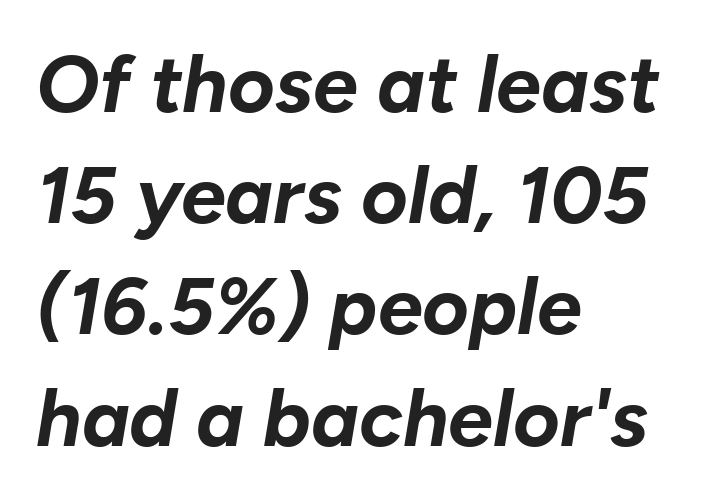
Stroke thickness is high; the sample reads as a true bold. The ragged edge is on the right, which tells us the setting is flush left. Tracking value appears to be zero — textbook default spacing. A clean baseline with only descenders dipping below it.
